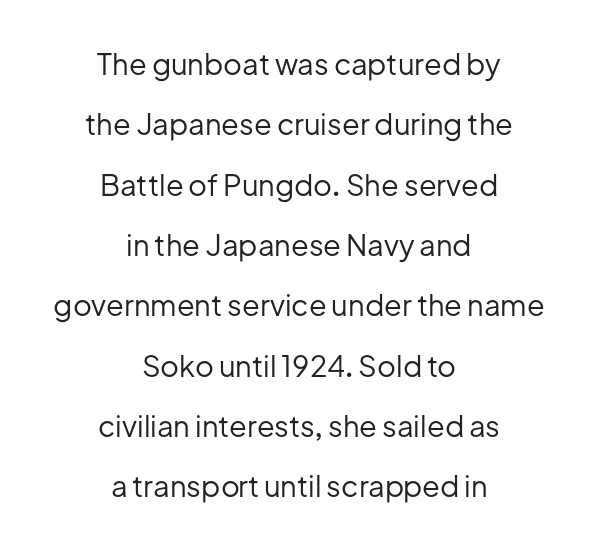
No feet cap the strokes, marking this as sans-serif type. Is this a fixed-width face? No — the glyphs have proportional, varying widths. Descenders are the only things crossing below the line. Students, note that the glyphs here touch the page at normal intervals. This block would shrink considerably if given ordinary leading; it's expanded now. No italicization has been applied; the sample stays upright.
